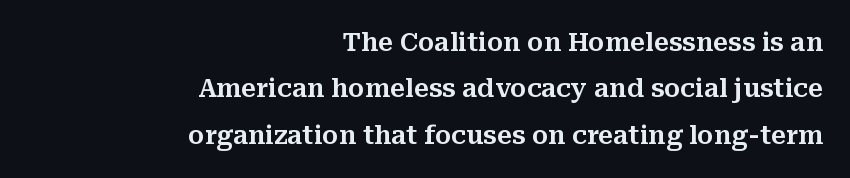
Typeset ragged left — the right edge is the straight one. The space directly below the letters is spotless. The type sits square on the baseline with zero lean. The horizontal fit of the characters is conventional and even.
